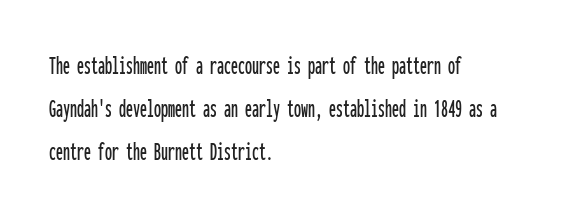
The image shows 28 px condensed sans-serif type, upright, monospaced; set left-aligned, normal line spacing (1.53x), normal letter spacing, not underlined; low stroke contrast and a medium x-height.
